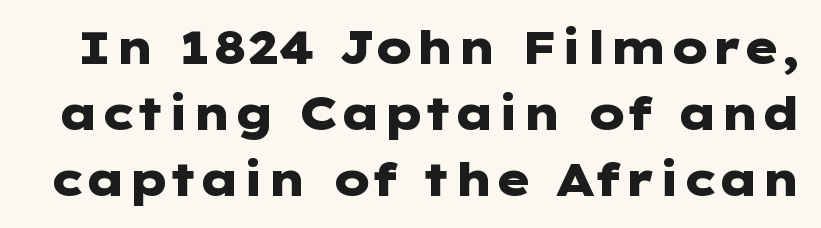
The image shows 45 px heavy, wide sans-serif type, upright; set normal line spacing (1.47x), normal letter spacing, not underlined; low stroke contrast and a medium x-height.
